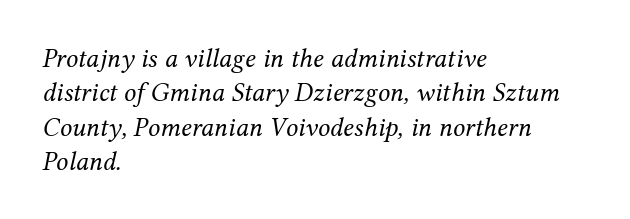
A clean baseline with only descenders dipping below it. The compositor pushed each line to the left boundary. If you drew a line through each stem, it would be angled. In terms of letterspacing, this is plain default setting.
